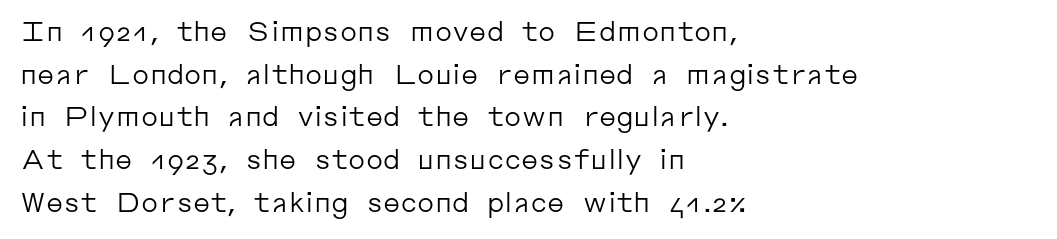
{"italic": "no", "bold": "no", "underline": "no", "align": "left", "line_spacing": "normal", "line_spacing_ratio": 1.58, "letter_spacing": "normal", "letter_spacing_em": 0.0, "glyph_px": 27}
